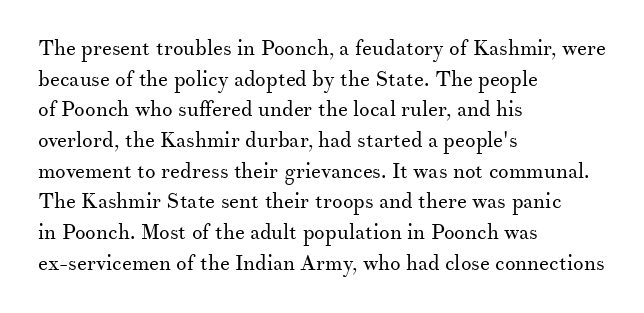
{"italic": "no", "bold": "no", "underline": "no", "align": "left", "line_spacing": "normal", "line_spacing_ratio": 1.46, "letter_spacing": "normal", "letter_spacing_em": 0.0, "glyph_px": 21}
